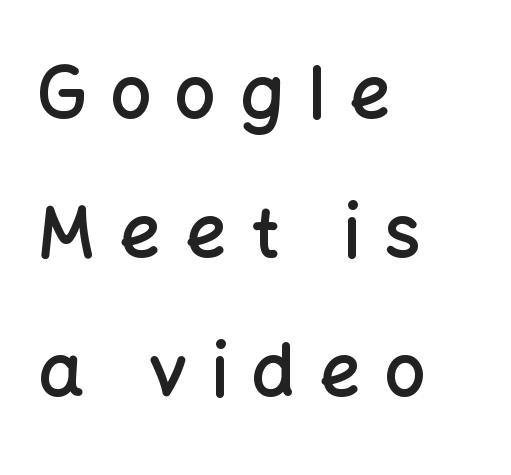
{"serif": "no", "italic": "no", "bold": "semi", "weight": "semibold", "width": "normal", "stroke_contrast": "low", "x_height": "medium", "monospaced": "no", "underline": "no", "align": "left", "line_spacing": "loose", "line_spacing_ratio": 1.93, "letter_spacing": "wide", "letter_spacing_em": 0.33, "glyph_px": 72}
